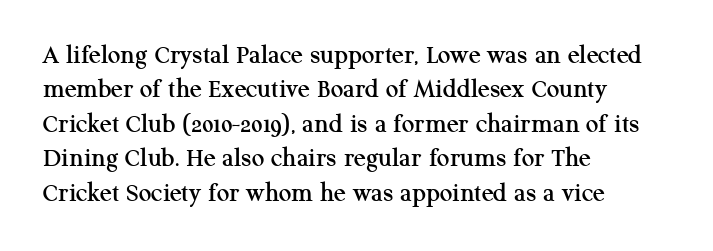
{"serif": "yes", "italic": "no", "width": "normal", "stroke_contrast": "medium", "x_height": "medium", "monospaced": "no", "underline": "no", "align": "left", "line_spacing_ratio": 1.23, "letter_spacing": "normal", "letter_spacing_em": 0.0, "glyph_px": 28}
